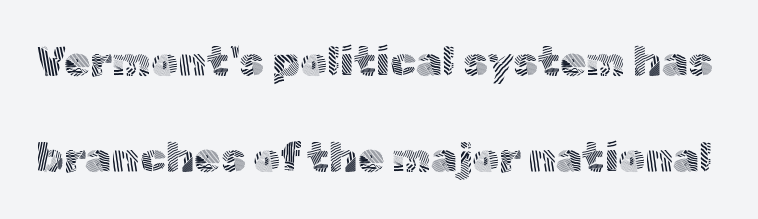
Each word holds together tightly as a unit, with standard inter-letter gaps. Lines of text with bare space underneath. Nope, no serifs anywhere on these letters. The vertical gap from one line to the next is large.
